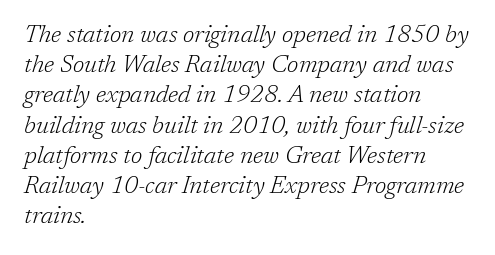
Q: Is the text bold? A: No.
Q: Is the text italic (slanted)? A: Yes, it leans right by about 17 degrees.
Q: Is the text underlined? A: No.
Q: How is the paragraph aligned? A: Left-aligned.
Q: Is the spacing between letters normal or unusually wide? A: Normal.
Q: Is the spacing between lines tight, normal or loose? A: Normal.
